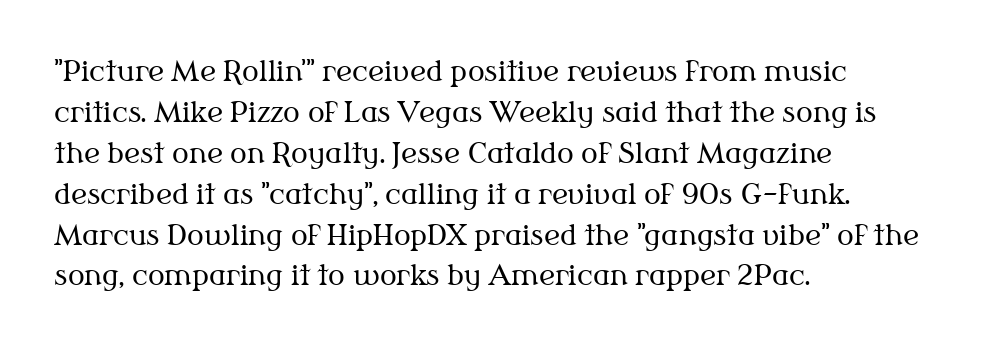
The letters stand straight up with perfectly vertical stems. If you measured baseline to baseline, you'd find a middling distance. The space directly below the letters is spotless. Weight: not bold — regular or lighter. The passage shown has conventional tracking throughout.
